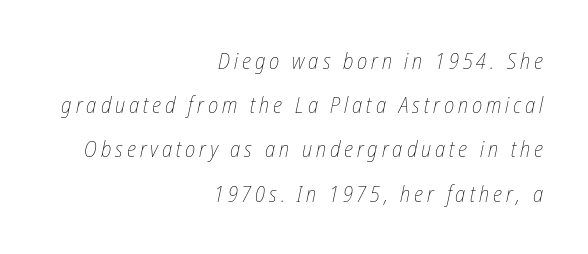
The image shows 22 px text type, italic (leaning right); set right-aligned, loose line spacing (2.01x), not underlined.
